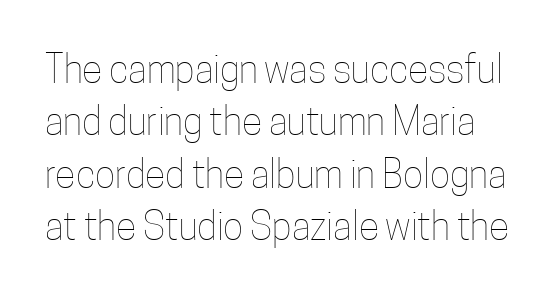
{"italic": "no", "bold": "no", "weight": "thin", "width": "condensed", "stroke_contrast": "low", "x_height": "medium", "monospaced": "no", "underline": "no", "line_spacing": "normal", "line_spacing_ratio": 1.38, "letter_spacing": "normal", "letter_spacing_em": 0.0, "glyph_px": 38}
